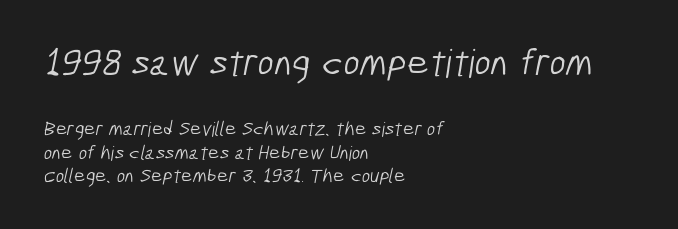
Q: Is the text bold? A: No.
Q: Is the typeface a serif or a sans-serif typeface? A: Sans-serif.
Q: Is the text underlined? A: No.
Q: How is the paragraph aligned? A: Left-aligned.
Q: Is the spacing between letters normal or unusually wide? A: Normal.
Q: Which block of text is set in a larger size, the first (top) or the second (bottom)? A: The first (top) one.
Q: Width (condensed, normal, or wide)? A: Condensed.
Q: Stroke contrast? A: Low.
Q: x-height? A: Medium.
Q: Monospaced? A: No.
